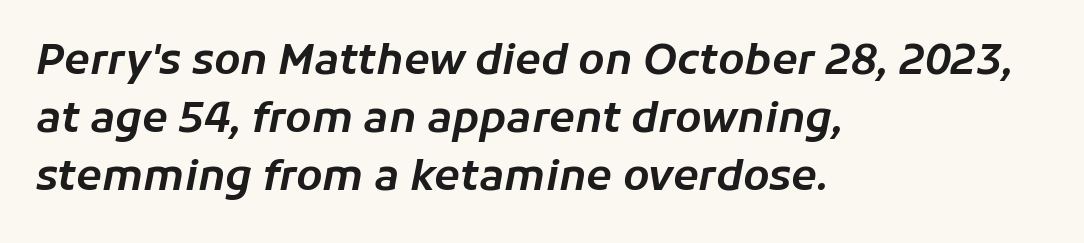
Q: Is the text italic (slanted)? A: Yes, it leans right by about 11 degrees.
Q: Is the text underlined? A: No.
Q: How is the paragraph aligned? A: Left-aligned.
Q: Is the spacing between letters normal or unusually wide? A: Normal.
Q: Is the spacing between lines tight, normal or loose? A: Normal.
Q: Width (condensed, normal, or wide)? A: Normal.
Q: Stroke contrast? A: Low.
Q: x-height? A: Medium.
Q: Monospaced? A: No.
